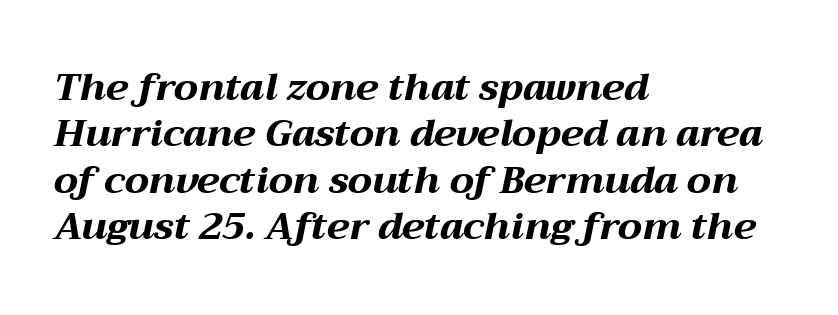
All the whitespace from short lines collects on the right. Tracking here is standard; glyphs follow each other at the usual distance. This is heavy type, rendered in bold. Think of a printed novel: that variable character pitch is what you see here. The lettering tilts uniformly, giving the passage an italic look. The words here are not underlined.
